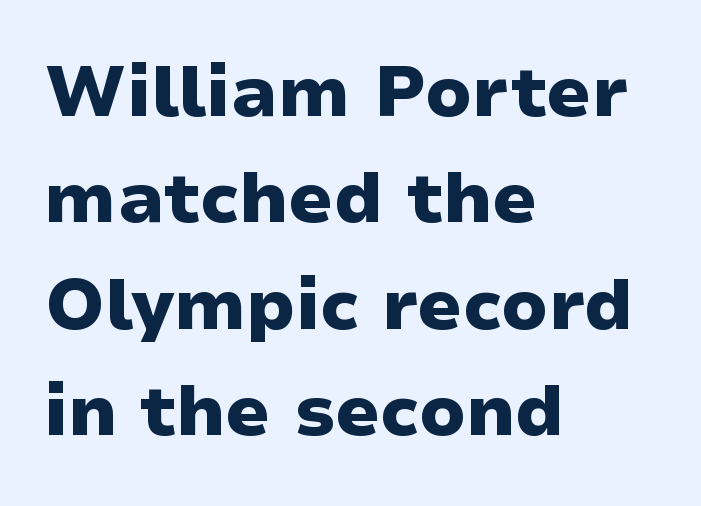
{"serif": "no", "italic": "no", "bold": "yes", "weight": "heavy", "width": "wide", "stroke_contrast": "low", "x_height": "medium", "monospaced": "no", "underline": "no", "align": "left", "line_spacing": "normal", "line_spacing_ratio": 1.5, "letter_spacing": "normal", "letter_spacing_em": 0.0, "glyph_px": 71}
